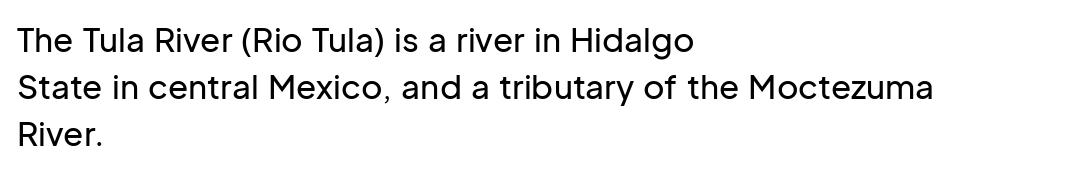
The baseline area is clear. Letterform terminals end flat and unadorned throughout the passage. The block of text has a typical density, with ordinary space between rows. Think of a printed novel: that variable character pitch is what you see here. In CSS terms this would be text-align: left. Ascenders rise straight up at ninety degrees.
